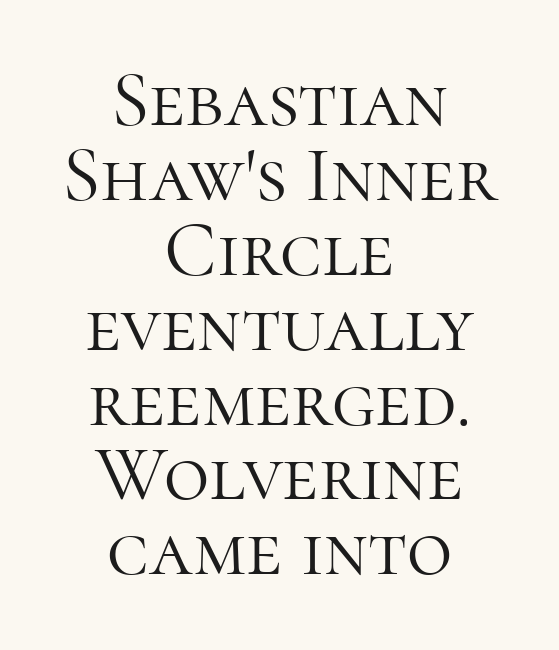
{"serif": "yes", "italic": "no", "bold": "no", "weight": "light", "width": "normal", "stroke_contrast": "high", "x_height": "medium", "monospaced": "no", "underline": "no", "align": "center", "line_spacing": "tight", "line_spacing_ratio": 0.96, "letter_spacing": "normal", "letter_spacing_em": 0.0, "glyph_px": 78}
